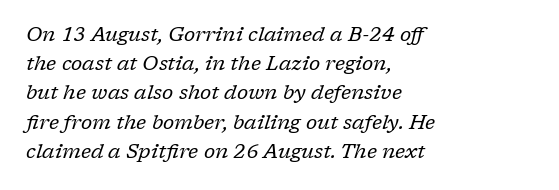
Q: Is the text bold? A: No.
Q: Is the text italic (slanted)? A: Yes, it leans right by about 17 degrees.
Q: Is the text underlined? A: No.
Q: How is the paragraph aligned? A: Left-aligned.
Q: Is the spacing between letters normal or unusually wide? A: Normal.
Q: Is the spacing between lines tight, normal or loose? A: Normal.
